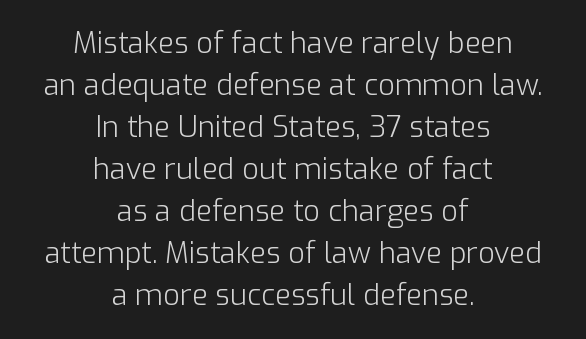
The image shows 29 px light sans-serif type, upright; set centered, normal line spacing (1.45x), normal letter spacing, not underlined; low stroke contrast and a medium x-height.
